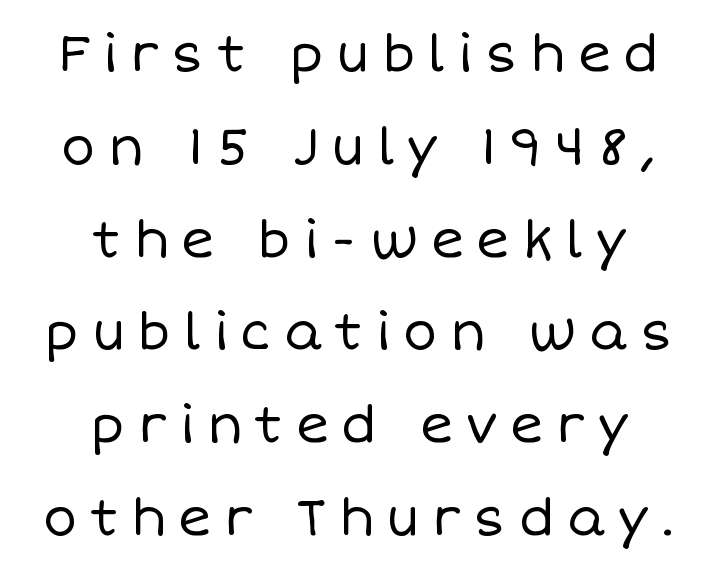
The image shows 51 px regular-weight type, upright; set centered, line spacing 1.82x, unusually wide letter spacing (+0.24 em), not underlined; low stroke contrast and a large x-height.
